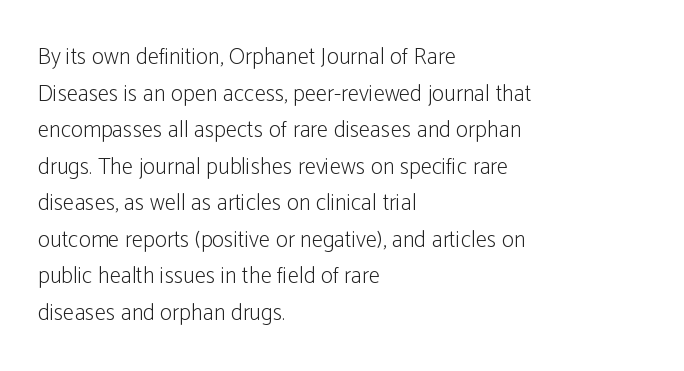
{"italic": "no", "bold": "no", "underline": "no", "align": "left", "line_spacing": "normal", "line_spacing_ratio": 1.59, "letter_spacing": "normal", "letter_spacing_em": 0.0, "glyph_px": 23}
